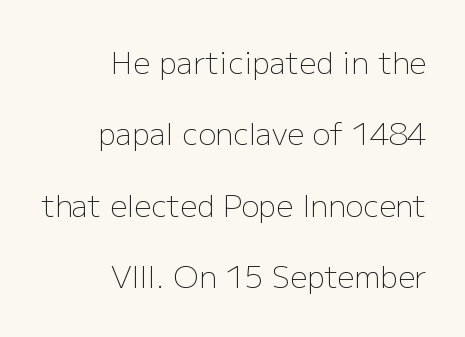
The image shows 30 px light sans-serif type, upright; set right-aligned, loose line spacing (2.38x), normal letter spacing, not underlined; low stroke contrast and a medium x-height.
